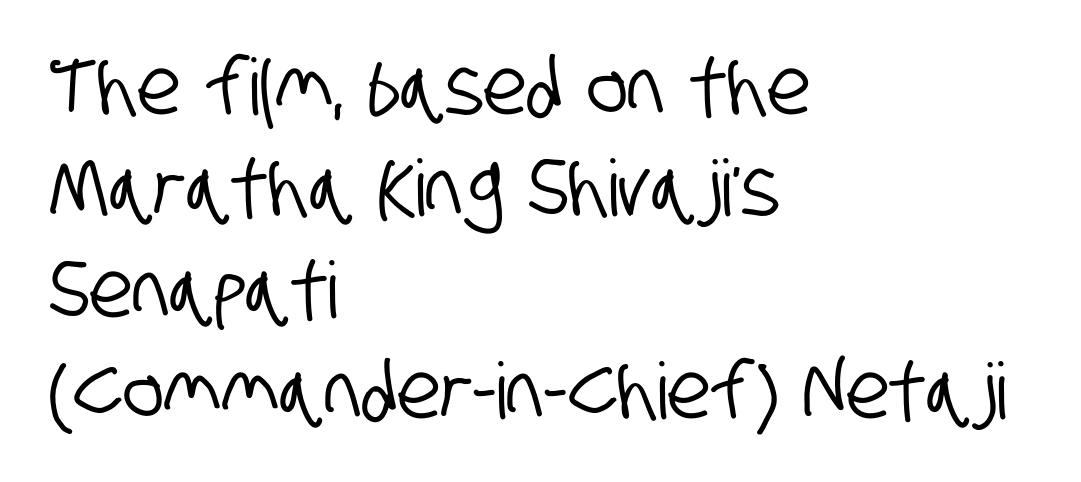
Horizontal alignment here is leftward, the default for most running prose. Quick note: interline space is typical. Short note: letters normally spaced. The glyphs are unaccompanied by any horizontal stroke below them.
